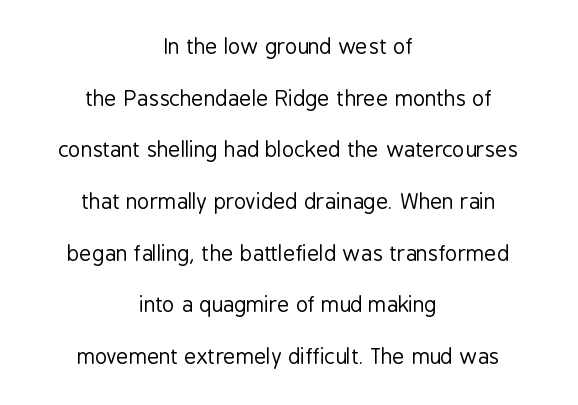
Think standard paragraph weight, or any step lighter than that. The gap between lines stays unmarked. The letters stand upright; this is a roman face. The face used here is rendered with its standard letterfit. Both edges are ragged and mirror each other, which tells us the setting is centered.
